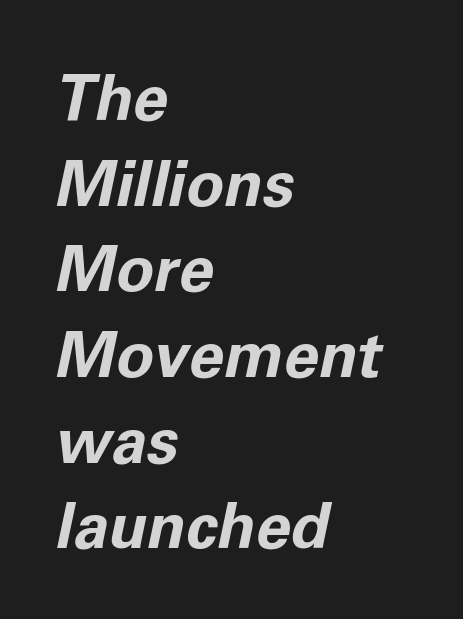
Plenty of ink on the page — the face is bold. Just letters on the line, the space beneath them empty. Rendered with sloped, italic letterforms. The compositor pushed each line to the left boundary.
